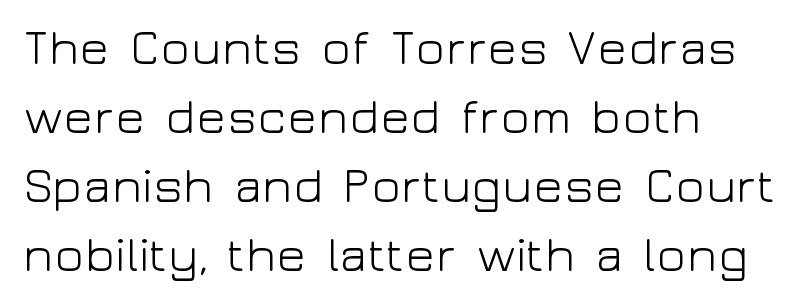
{"serif": "no", "italic": "no", "bold": "no", "weight": "light", "width": "wide", "stroke_contrast": "low", "x_height": "medium", "monospaced": "no", "underline": "no", "line_spacing": "normal", "line_spacing_ratio": 1.41, "letter_spacing": "normal", "letter_spacing_em": 0.0, "glyph_px": 49}
